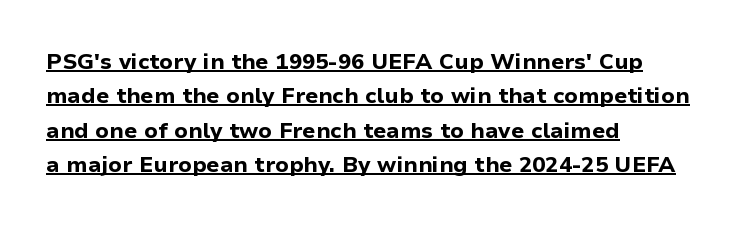
Q: Is the text bold? A: Yes.
Q: Is the text italic (slanted)? A: No, it is upright.
Q: Is the text underlined? A: Yes.
Q: How is the paragraph aligned? A: Left-aligned.
Q: Is the spacing between letters normal or unusually wide? A: Normal.
Q: Is the spacing between lines tight, normal or loose? A: Normal.
